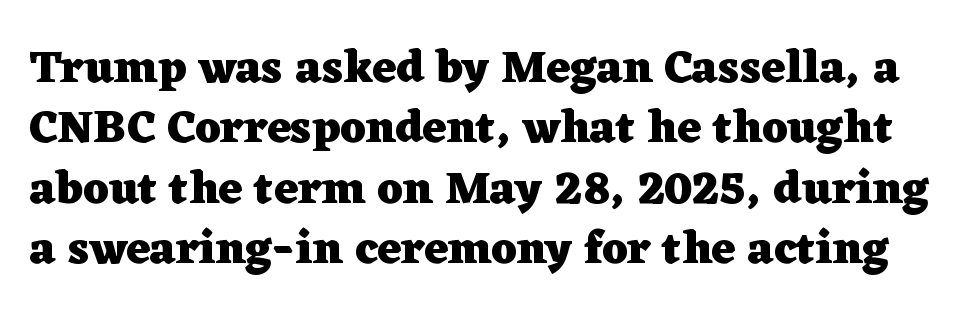
The image shows 46 px heavy, wide serif type, upright; set normal line spacing (1.31x), normal letter spacing, not underlined; low stroke contrast and a medium x-height.
